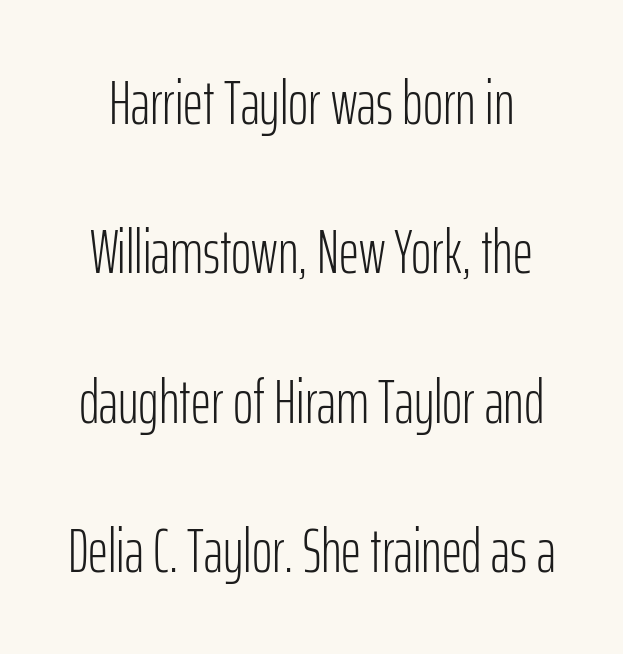
Compared with typical body copy, the letter spacing here is the same. Is this a fixed-width face? No — the glyphs have proportional, varying widths. Underlining? Definitely not there. Type style note: lacks serifs. Weight class: somewhere from thin through regular. You could fit nearly another row in the gap between these rows.
